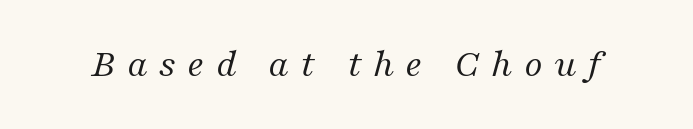
What kind of face is this? One with serifs. Each row of text sits above clean, open space. Compared with typical body copy, the letter spacing here is much looser. The letters advance in unequal steps, a hallmark of proportional type. A light-to-regular cut is what we see here. The axis of the letterforms is tilted away from vertical.
